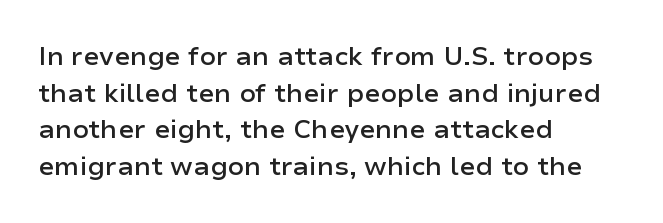
The image shows 26 px text type, upright; set left-aligned, normal line spacing (1.41x), normal letter spacing, not underlined.
